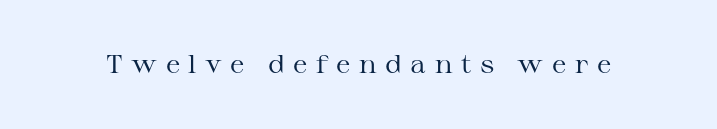
This rendering features lettering with no underline. This reads as an unemphasized weight, regular at the heaviest. Display-style spreading of the glyphs; the letterfit is very open. This is roman type, the default non-slanted kind.
